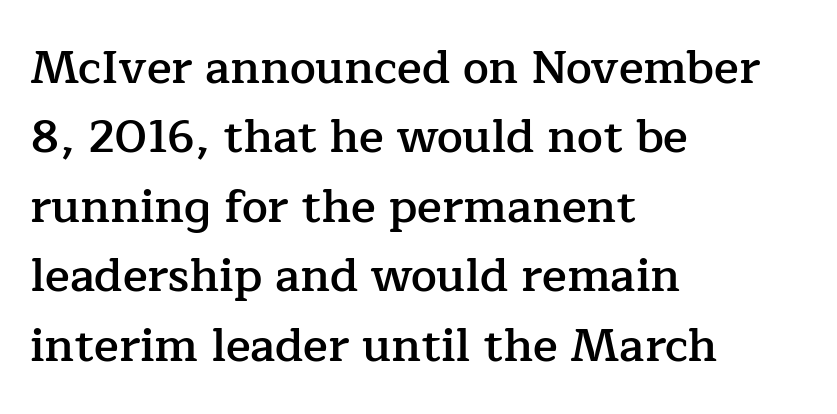
{"serif": "yes", "italic": "no", "bold": "semi", "weight": "semibold", "width": "normal", "stroke_contrast": "low", "x_height": "medium", "monospaced": "no", "underline": "no", "align": "left", "line_spacing": "normal", "line_spacing_ratio": 1.51, "letter_spacing": "normal", "letter_spacing_em": 0.0, "glyph_px": 46}
